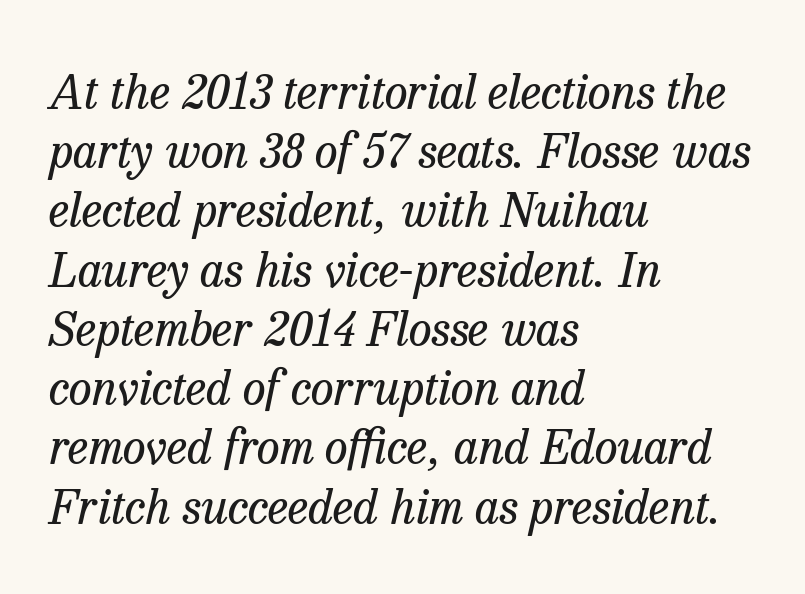
The image shows 47 px regular-weight serif type, italic (leaning right); set left-aligned, normal line spacing (1.26x), normal letter spacing, not underlined; low stroke contrast and a medium x-height.
